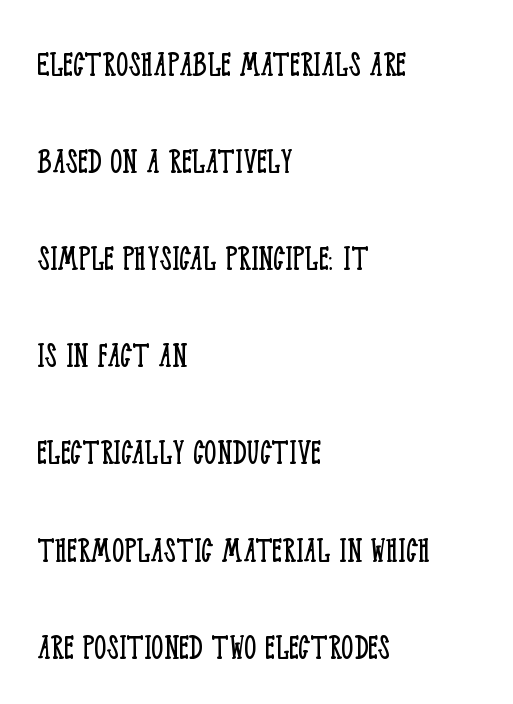
{"serif": "yes", "italic": "no", "bold": "no", "weight": "light", "width": "condensed", "stroke_contrast": "low", "x_height": "large", "monospaced": "no", "underline": "no", "align": "left", "line_spacing": "loose", "line_spacing_ratio": 2.49, "letter_spacing": "normal", "letter_spacing_em": 0.0, "glyph_px": 39}
